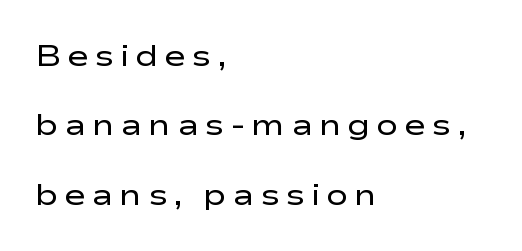
The image shows 30 px regular-weight, wide sans-serif type, upright; set left-aligned, loose line spacing (2.31x), not underlined; low stroke contrast and a medium x-height.
